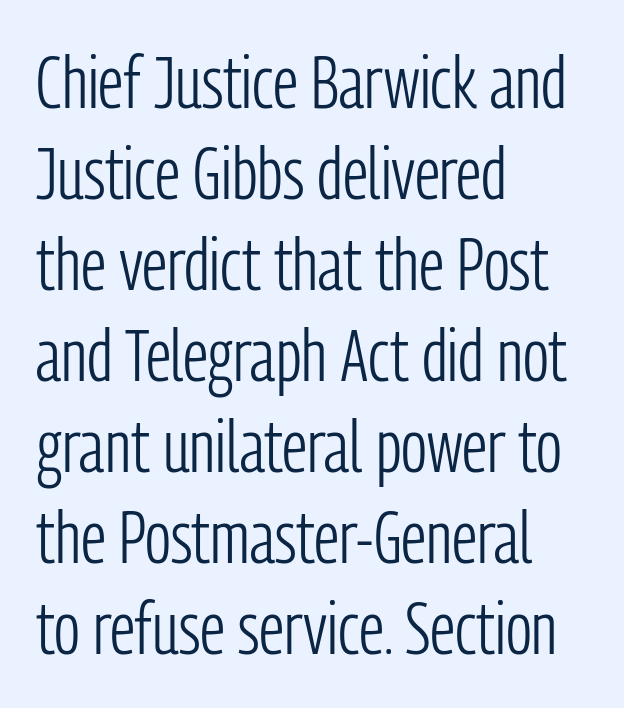
You could not count columns in this text — the font is proportionally spaced. Caption: face not bold, strokes unweighted. Beneath every word, the page is bare. Nope, not italic — everything's standing straight. Does the copy run flush right? No — it runs flush left.
